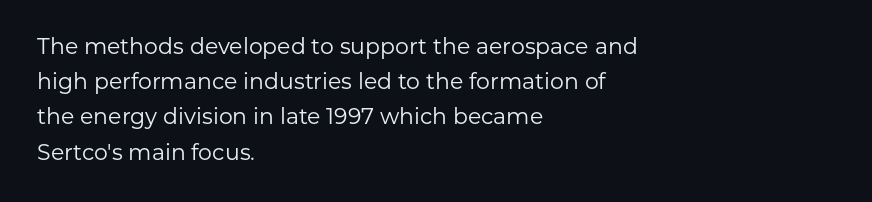
A quiet, ordinary-to-light weight characterises the typeface. Default kerning and tracking; the words read as compact shapes. These lines stack with their left ends in a neat column. The leading is moderate, giving the passage an even texture.
